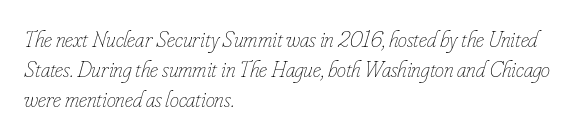
A clean baseline with only descenders dipping below it. The designer left line spacing at the default. Notice how the passage keeps a crisp vertical edge on the left only. The font's italic variant was chosen for this text.
